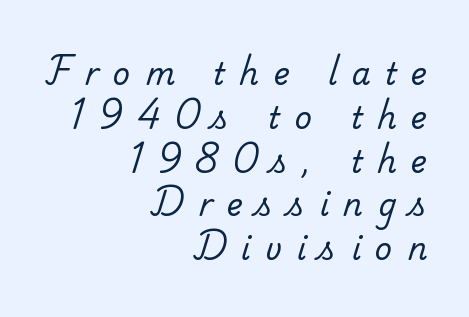
The image shows 30 px regular-weight serif type; set right-aligned, normal line spacing (1.46x), unusually wide letter spacing (+0.49 em), not underlined; low stroke contrast and a small x-height.
